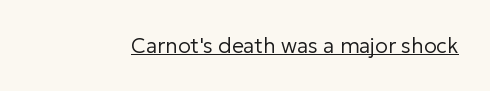
Italic: no, the glyphs are upright roman. You can see a thin bar hugging the bottom of the glyphs. Nothing heavy about these letters — not bold at all. Look at the tracking — it's just the regular setting, nothing added.
